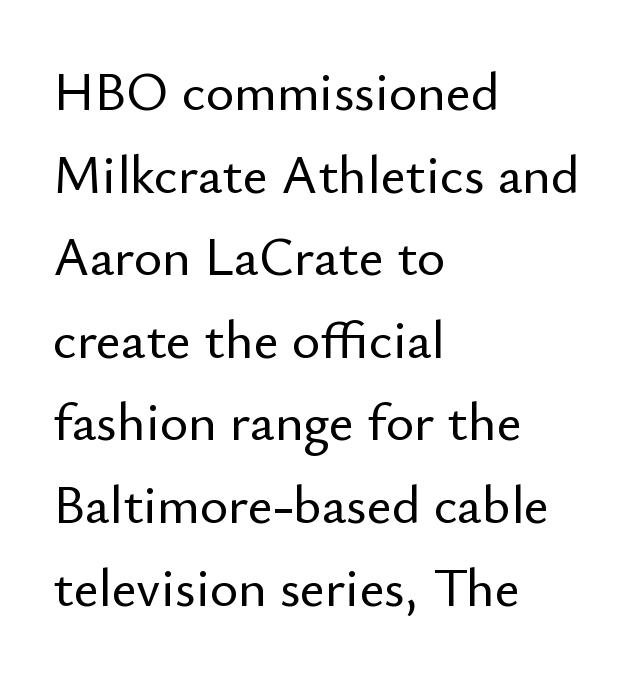
{"serif": "no", "italic": "no", "width": "normal", "stroke_contrast": "low", "x_height": "small", "monospaced": "no", "underline": "no", "align": "left", "line_spacing": "normal", "line_spacing_ratio": 1.53, "letter_spacing": "normal", "letter_spacing_em": 0.0, "glyph_px": 54}
